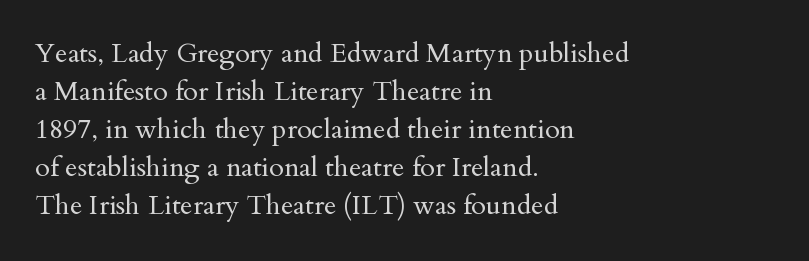
The image shows 27 px text type, upright; set left-aligned, normal line spacing (1.41x), normal letter spacing, not underlined.
